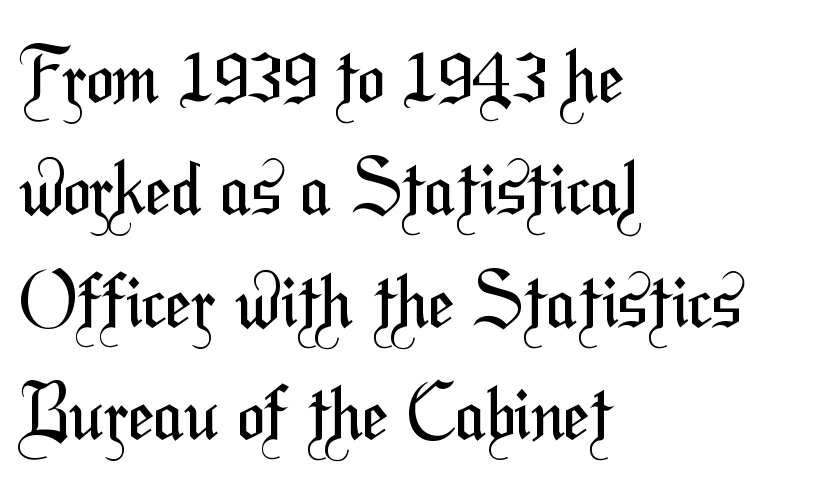
The image shows 73 px regular-weight, condensed sans-serif type; set left-aligned, normal line spacing (1.54x), normal letter spacing, not underlined; medium stroke contrast and a medium x-height.
